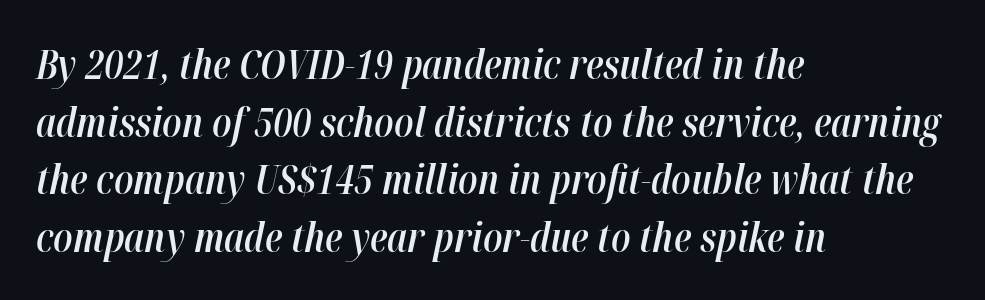
The image shows 40 px semibold, condensed type, italic (leaning right); set left-aligned, normal line spacing (1.44x), normal letter spacing, not underlined; high stroke contrast and a medium x-height.
